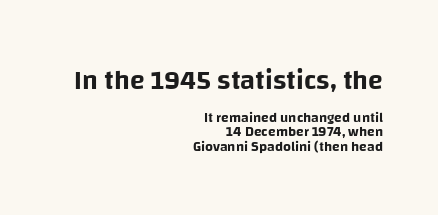
Q: Is the text italic (slanted)? A: No, it is upright.
Q: Is the text underlined? A: No.
Q: How is the paragraph aligned? A: Right-aligned.
Q: Is the spacing between letters normal or unusually wide? A: Normal.
Q: Is the spacing between lines tight, normal or loose? A: Tight.
Q: Which block of text is set in a larger size, the first (top) or the second (bottom)? A: The first (top) one.
